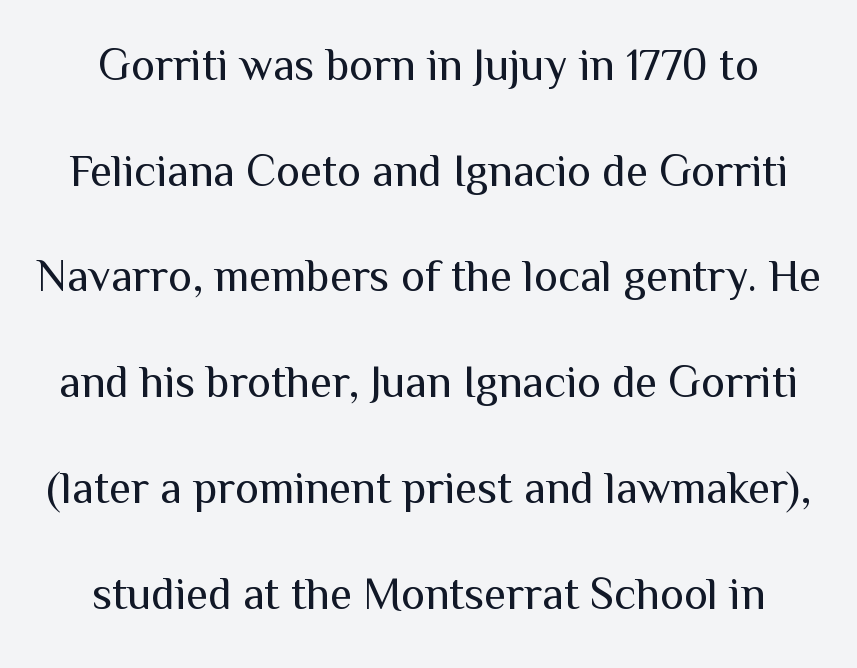
{"serif": "no", "italic": "no", "bold": "no", "weight": "regular", "width": "normal", "stroke_contrast": "medium", "x_height": "medium", "monospaced": "no", "underline": "no", "line_spacing": "loose", "line_spacing_ratio": 2.35, "letter_spacing": "normal", "letter_spacing_em": 0.0, "glyph_px": 45}
